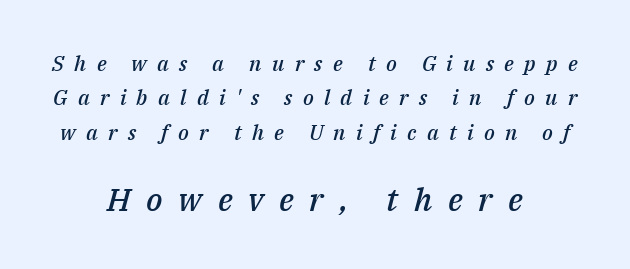
{"italic": "yes", "lean": "right", "slant_degrees": 14, "bold": "semi", "weight": "semibold", "width": "normal", "stroke_contrast": "medium", "x_height": "medium", "monospaced": "no", "underline": "no", "align": "center", "line_spacing": "normal", "line_spacing_ratio": 1.64, "letter_spacing": "wide", "letter_spacing_em": 0.49, "larger_block": "second", "size_ratio": 1.52, "glyph_px": 32}
